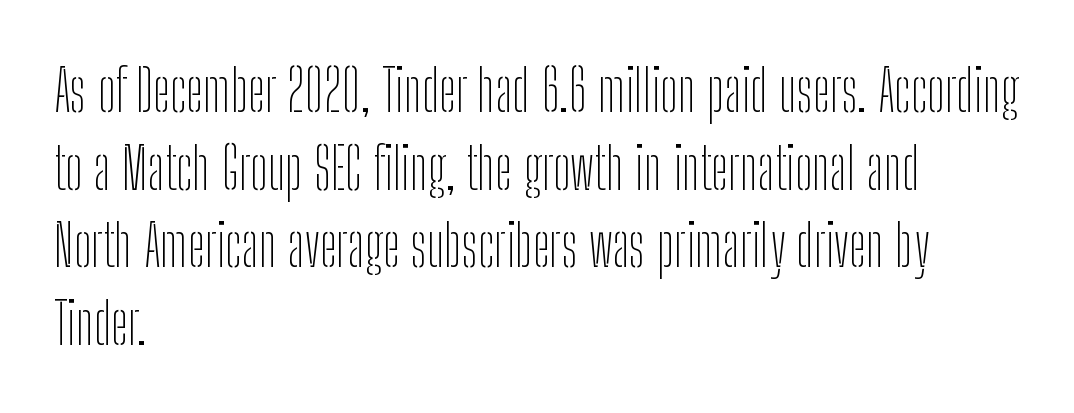
The passage shown has conventional tracking throughout. A roman cut, with each character standing at attention. Each letter's strokes conclude bluntly, with no projecting serifs. The rag falls on the right side of this text block. Plain, unruled lines of type.
